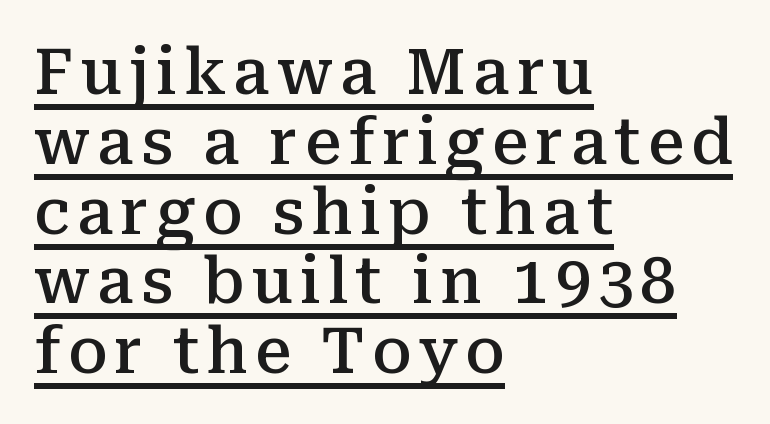
Spacing verdict: proportional, widths tailored to each character. A classic flush-left, rag-right setting is used for this passage. Rows of type sit shoulder to shoulder in the vertical direction. The characters display serif detailing at their extremities. The passage shown is underscored from start to finish. The typography opts for an upright posture over an oblique one.
